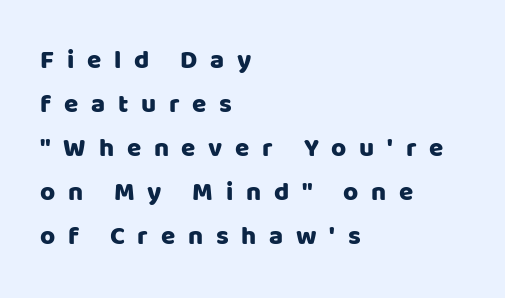
The lines sit at an ordinary, default distance from one another. Posture: straight, roman, zero tilt. The text block is weighted toward the left margin, trailing off unevenly rightward. The horizontal fit of the characters is loose and conspicuously gappy.
